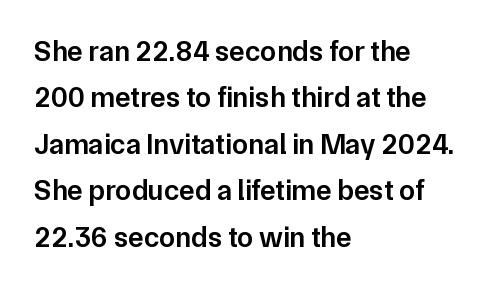
Q: Is the text bold? A: Semi-bold.
Q: Is the text italic (slanted)? A: No, it is upright.
Q: Is the typeface a serif or a sans-serif typeface? A: Sans-serif.
Q: Is the text underlined? A: No.
Q: How is the paragraph aligned? A: Left-aligned.
Q: Is the spacing between letters normal or unusually wide? A: Normal.
Q: Is the spacing between lines tight, normal or loose? A: Normal.
Q: Width (condensed, normal, or wide)? A: Normal.
Q: Stroke contrast? A: Low.
Q: x-height? A: Medium.
Q: Monospaced? A: No.
